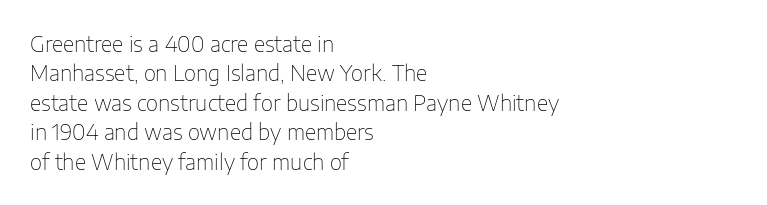
The image shows 21 px text type, upright; set left-aligned, normal line spacing (1.4x), normal letter spacing, not underlined.
